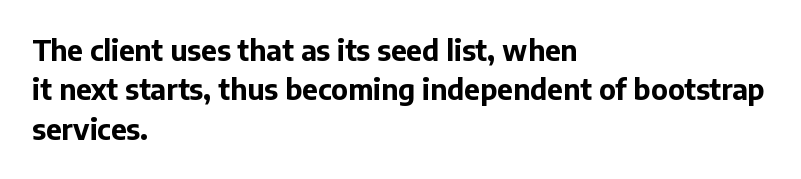
Typeset ragged right — the left edge is the straight one. Look at the stroke-to-counter ratio: heavy, a bold. A sans-serif font was chosen for this passage. Default kerning and tracking; the words read as compact shapes. Words float on clear page, feet unadorned.
